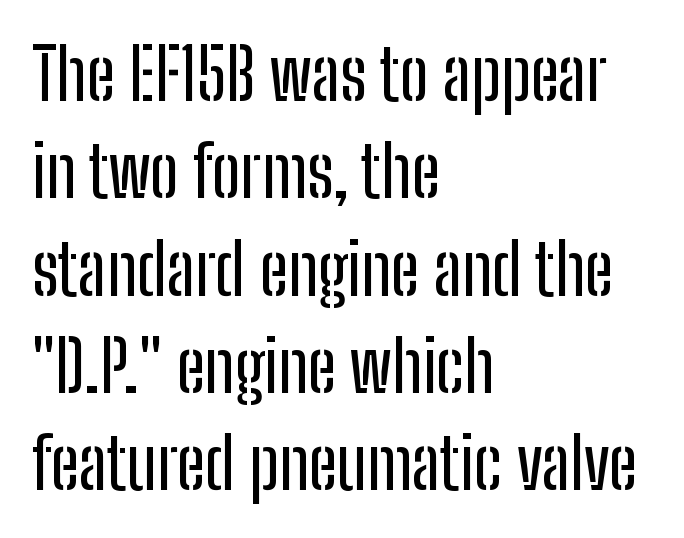
Q: Is the text italic (slanted)? A: No, it is upright.
Q: Is the typeface a serif or a sans-serif typeface? A: Sans-serif.
Q: Is the text underlined? A: No.
Q: How is the paragraph aligned? A: Left-aligned.
Q: Is the spacing between letters normal or unusually wide? A: Normal.
Q: Is the spacing between lines tight, normal or loose? A: Normal.
Q: Width (condensed, normal, or wide)? A: Condensed.
Q: Stroke contrast? A: Low.
Q: x-height? A: Medium.
Q: Monospaced? A: No.
